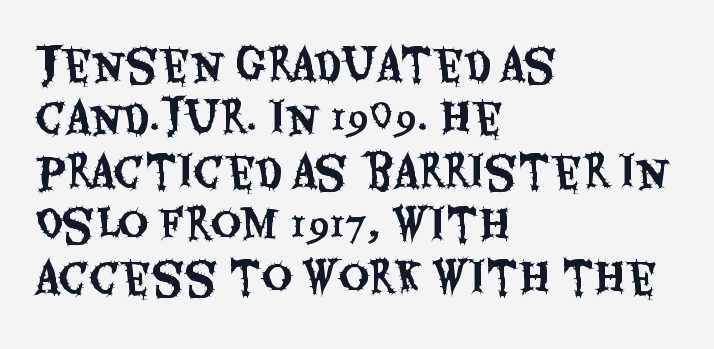
The image shows 42 px condensed sans-serif type, upright; set left-aligned, normal line spacing (1.27x), normal letter spacing, not underlined; medium stroke contrast and a large x-height.
